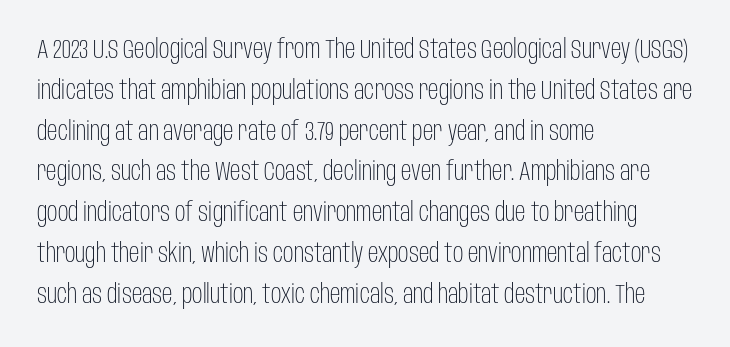
The image shows 26 px text type, upright; set left-aligned, normal line spacing (1.57x), normal letter spacing, not underlined.
